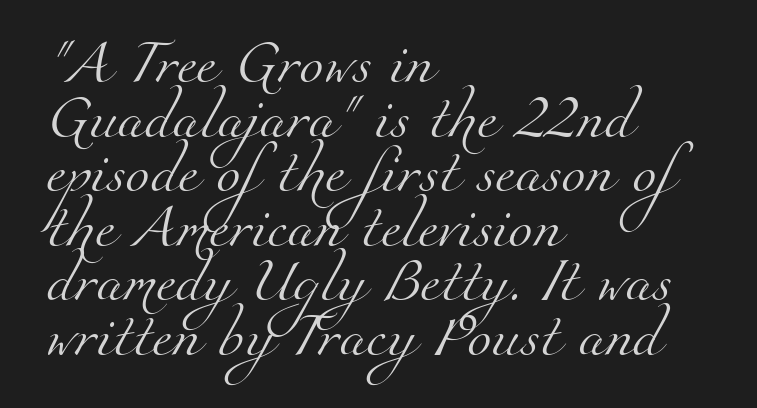
Q: Is the text bold? A: No.
Q: Is the typeface a serif or a sans-serif typeface? A: Serif.
Q: Is the text underlined? A: No.
Q: How is the paragraph aligned? A: Left-aligned.
Q: Is the spacing between letters normal or unusually wide? A: Normal.
Q: Width (condensed, normal, or wide)? A: Normal.
Q: Stroke contrast? A: Medium.
Q: x-height? A: Small.
Q: Monospaced? A: No.
